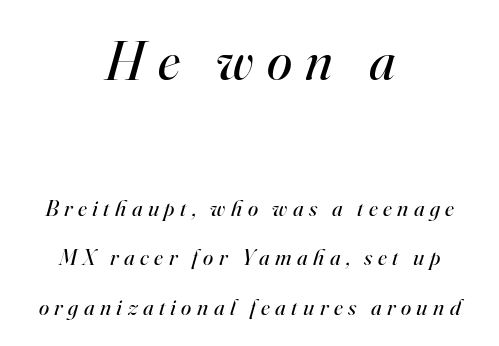
The image shows 57 px regular-weight serif type, italic (leaning right); set centered, loose line spacing (2.16x), unusually wide letter spacing (+0.24 em), not underlined; the first (top) block is 2.48x larger; high stroke contrast and a small x-height.
